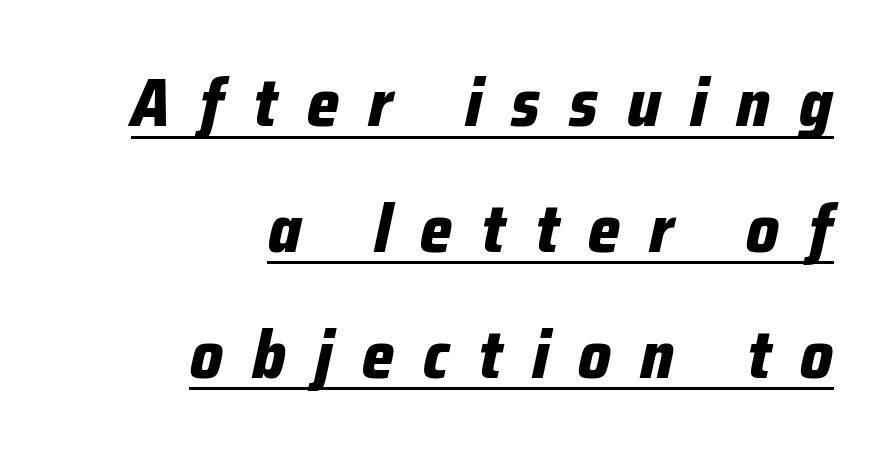
This sample uses an oblique cut, with every glyph tilted off the vertical. Set as a true bold cut, around the 700 mark. The compositor pushed each line to the right boundary. The rendering uses natural spacing where letterforms have individual widths. Observe the wide spacing: letters keep a clear distance from each other.
